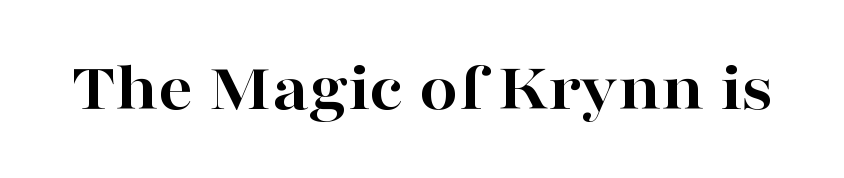
Q: Is the text bold? A: Yes.
Q: Is the text italic (slanted)? A: No, it is upright.
Q: Is the typeface a serif or a sans-serif typeface? A: Serif.
Q: Is the text underlined? A: No.
Q: Is the spacing between letters normal or unusually wide? A: Normal.
Q: Width (condensed, normal, or wide)? A: Wide.
Q: Stroke contrast? A: High.
Q: x-height? A: Medium.
Q: Monospaced? A: No.
